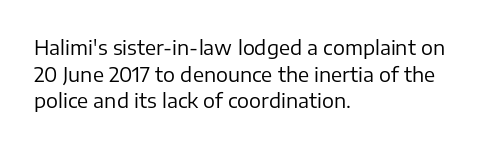
Does the copy run flush right? No — it runs flush left. The block of text has a typical density, with ordinary space between rows. This sample uses plain, unmodified letter spacing. The zone under the glyphs is completely vacant. A roman cut, with each character standing at attention. Stem width sits at or under what a default text font uses.
